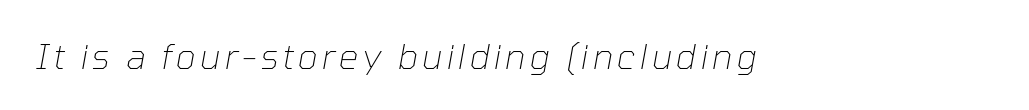
{"italic": "yes", "lean": "right", "slant_degrees": 10, "bold": "no", "weight": "thin", "width": "normal", "stroke_contrast": "low", "x_height": "medium", "monospaced": "no", "underline": "no", "glyph_px": 35}
